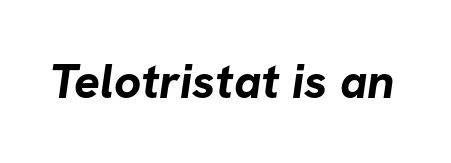
{"serif": "no", "bold": "yes", "weight": "bold", "width": "normal", "stroke_contrast": "low", "x_height": "medium", "monospaced": "no", "underline": "no", "letter_spacing": "normal", "letter_spacing_em": 0.0, "glyph_px": 48}
